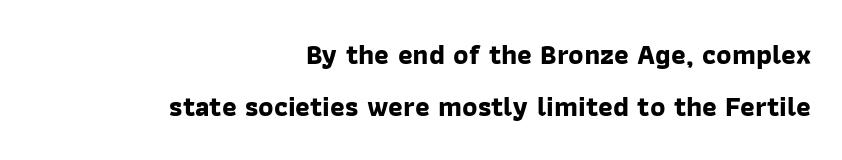
Anything drawn beneath the words? Only blank space. The lines in this sample share a right terminus and differ only in where they begin. The passage shown is emphatically bold. Spacing verdict: proportional, widths tailored to each character.
